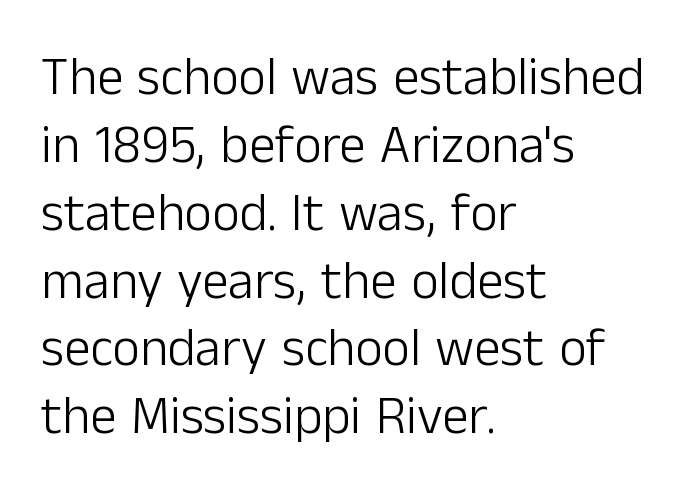
{"serif": "no", "italic": "no", "bold": "no", "weight": "light", "width": "normal", "stroke_contrast": "low", "x_height": "medium", "monospaced": "no", "underline": "no", "align": "left", "line_spacing": "normal", "line_spacing_ratio": 1.28, "letter_spacing": "normal", "letter_spacing_em": 0.0, "glyph_px": 53}
